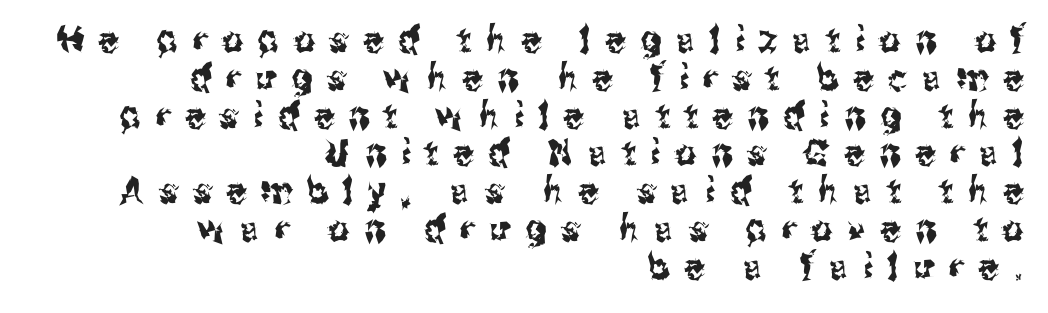
The image shows 36 px condensed sans-serif type, upright; set right-aligned, tight line spacing (1.05x), unusually wide letter spacing (+0.42 em), not underlined; medium stroke contrast and a medium x-height.
